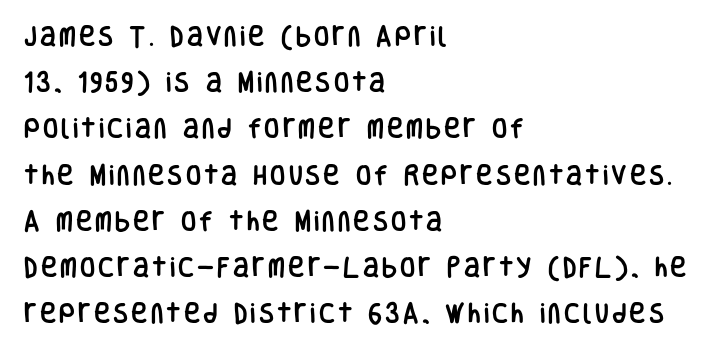
The passage shown is not underscored anywhere. Horizontally, the lines are justified to the leading edge only. A great deal of white space separates one row of letters from the next. A typesetter would mark this as roman, not italic.
